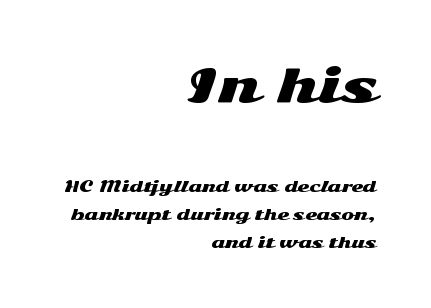
Q: Is the text italic (slanted)? A: Yes.
Q: Is the typeface a serif or a sans-serif typeface? A: Sans-serif.
Q: Is the text underlined? A: No.
Q: How is the paragraph aligned? A: Right-aligned.
Q: Is the spacing between letters normal or unusually wide? A: Normal.
Q: Which block of text is set in a larger size, the first (top) or the second (bottom)? A: The first (top) one.
Q: Width (condensed, normal, or wide)? A: Wide.
Q: Stroke contrast? A: Medium.
Q: x-height? A: Medium.
Q: Monospaced? A: No.
